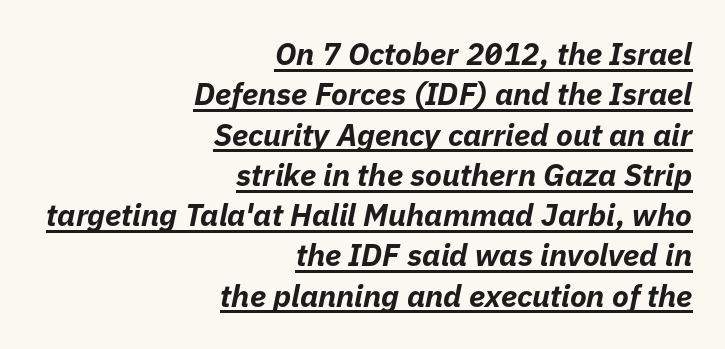
The image shows 31 px bold type, italic (leaning right); set right-aligned, normal line spacing (1.3x), normal letter spacing, underlined; low stroke contrast and a medium x-height.
